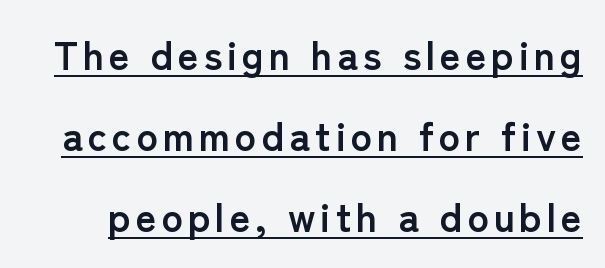
{"serif": "no", "italic": "no", "bold": "yes", "weight": "semibold", "width": "normal", "stroke_contrast": "low", "x_height": "medium", "monospaced": "no", "underline": "yes", "line_spacing": "loose", "line_spacing_ratio": 2.03, "glyph_px": 40}
